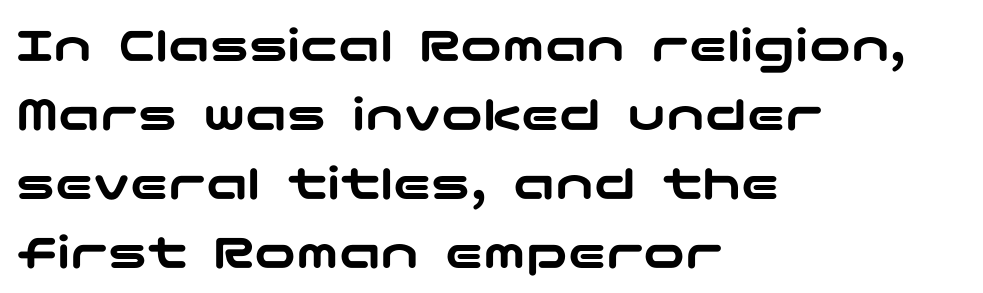
The image shows 52 px wide sans-serif type, upright; set left-aligned, normal line spacing (1.33x), normal letter spacing, not underlined; low stroke contrast and a medium x-height.
